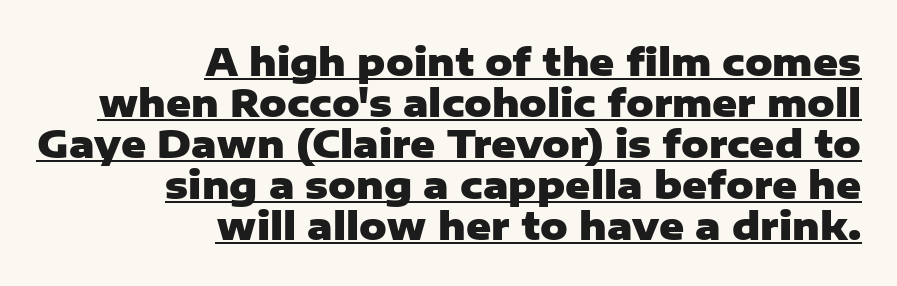
Standard letterfit; no display-style spreading of the glyphs. The letters are bold, with thick, heavy strokes. Very little white space separates one row of letters from the next. Spacing verdict: proportional, widths tailored to each character. Which margin do the lines hug? The right one — the left edge is uneven.
